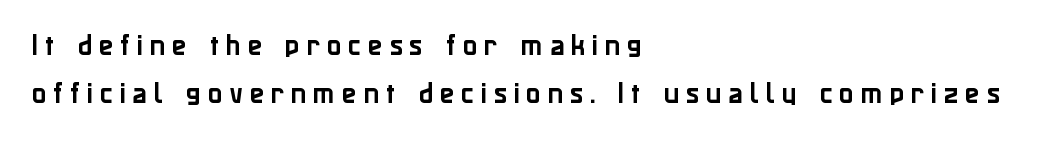
Q: Is the text italic (slanted)? A: No, it is upright.
Q: Is the text underlined? A: No.
Q: How is the paragraph aligned? A: Left-aligned.
Q: Is the spacing between letters normal or unusually wide? A: Unusually wide.
Q: Is the spacing between lines tight, normal or loose? A: Loose.
